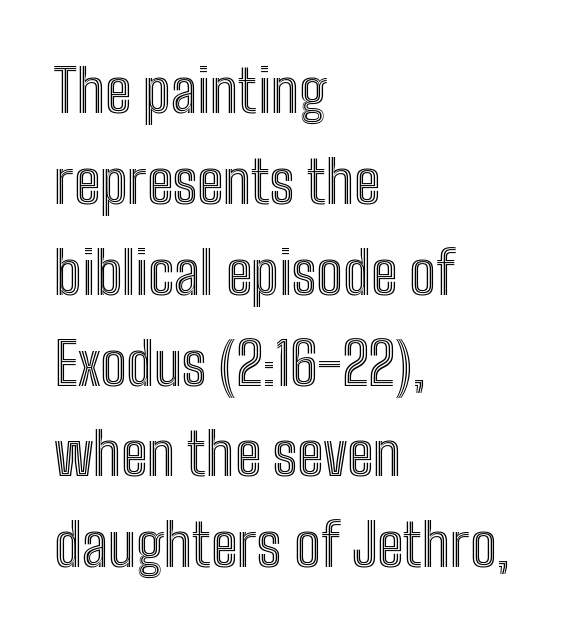
{"italic": "no", "width": "condensed", "x_height": "medium", "monospaced": "no", "underline": "no", "align": "left", "line_spacing": "normal", "line_spacing_ratio": 1.54, "letter_spacing": "normal", "letter_spacing_em": 0.0, "glyph_px": 59}
